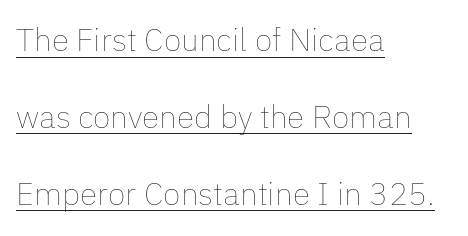
The image shows 32 px thin type, upright; set left-aligned, loose line spacing (2.4x), normal letter spacing, underlined; low stroke contrast and a medium x-height.
